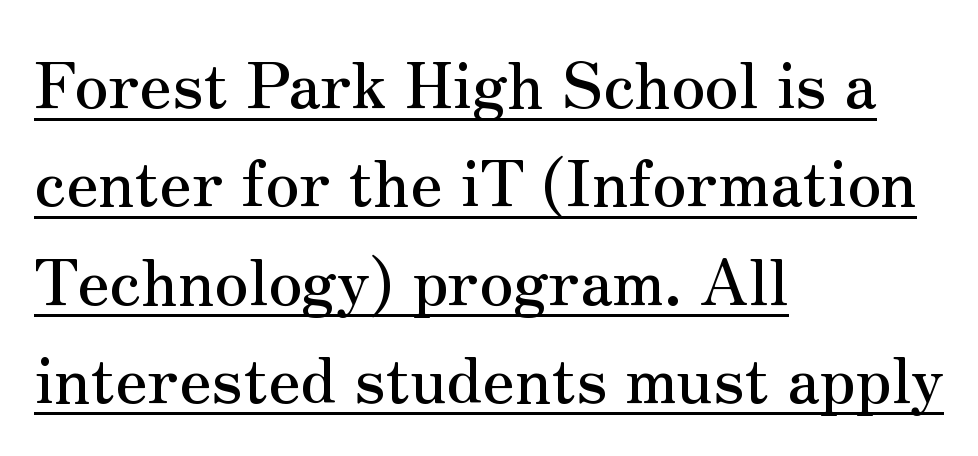
{"serif": "yes", "italic": "no", "width": "normal", "stroke_contrast": "medium", "x_height": "small", "monospaced": "no", "underline": "yes", "align": "left", "line_spacing": "normal", "line_spacing_ratio": 1.56, "letter_spacing": "normal", "letter_spacing_em": 0.0, "glyph_px": 63}
